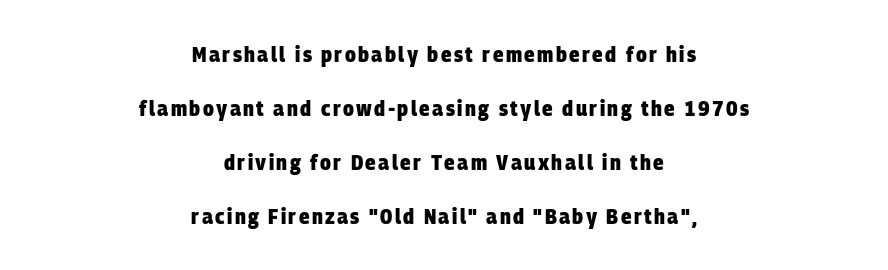
Q: Is the text bold? A: Yes.
Q: Is the text underlined? A: No.
Q: How is the paragraph aligned? A: Centered.
Q: Is the spacing between lines tight, normal or loose? A: Loose.
